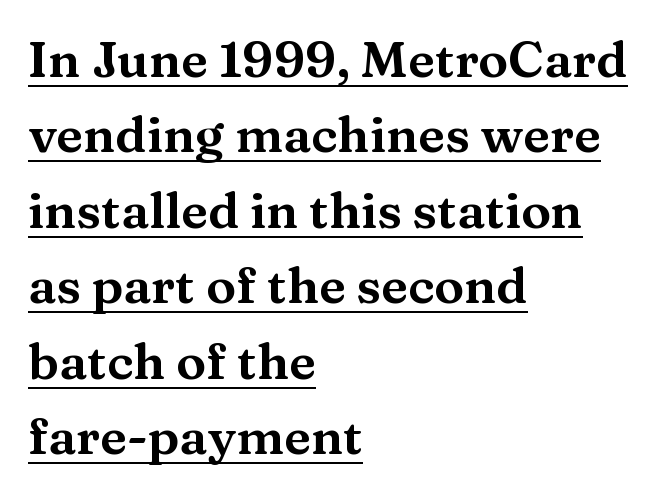
Font category for this specimen: serif. The specimen includes a rule beneath the text block's lines. The type sits square on the baseline with zero lean. Proportional: the letters do not fall into vertical columns. Look at the tracking — it's just the regular setting, nothing added. Evenly set lines give the paragraph a standard silhouette.
